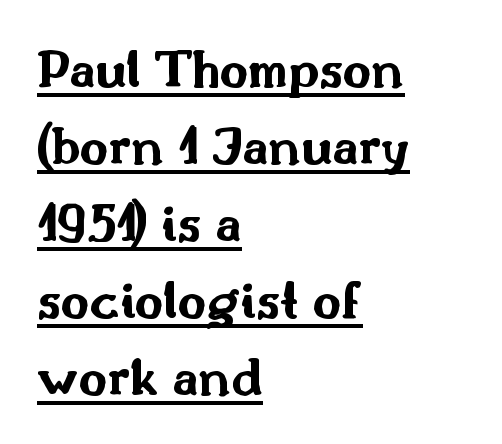
{"serif": "no", "italic": "no", "bold": "yes", "weight": "bold", "width": "wide", "stroke_contrast": "medium", "x_height": "small", "monospaced": "no", "underline": "yes", "align": "left", "line_spacing": "normal", "line_spacing_ratio": 1.4, "letter_spacing": "normal", "letter_spacing_em": 0.0, "glyph_px": 55}
